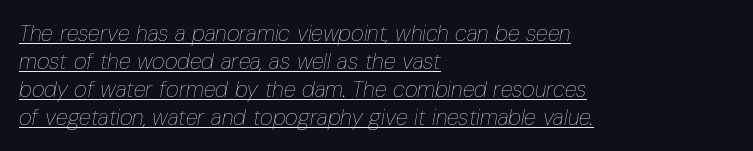
These glyphs show unthickened strokes, regular width or finer. Horizontal bands of white between lines are of average thickness. Does the copy run flush right? No — it runs flush left. The specimen reads as italic at a glance. Notice how a bar underscores the lettering throughout.
